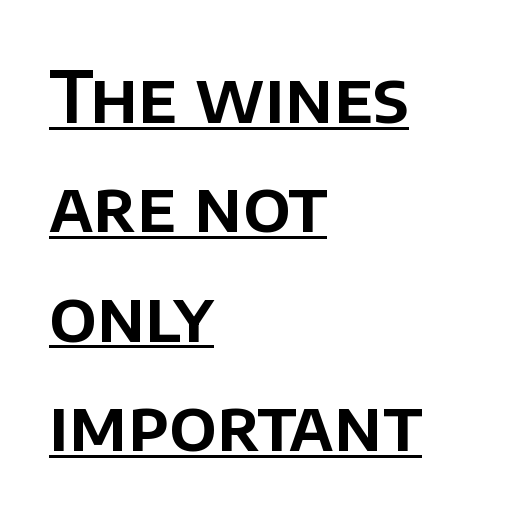
Horizontal bands of white between lines are of average thickness. Which margin do the lines hug? The left one — the right edge is uneven. These lines are rendered in a variable-pitch font. Observe the absence of serifs on each vertical stroke in this sample. Does the lettering tilt? It doesn't — this is upright. Default kerning and tracking; the words read as compact shapes.
